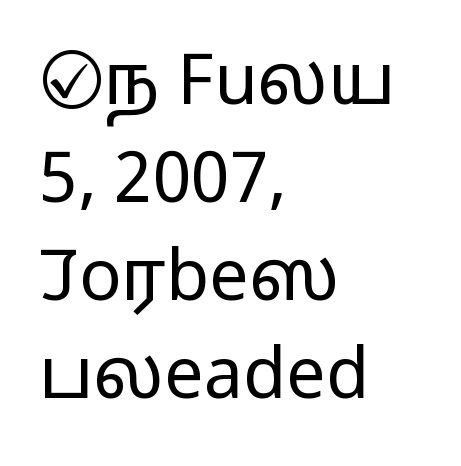
Q: Is the text bold? A: No.
Q: Is the text italic (slanted)? A: No, it is upright.
Q: Is the typeface a serif or a sans-serif typeface? A: Sans-serif.
Q: Is the text underlined? A: No.
Q: How is the paragraph aligned? A: Left-aligned.
Q: Is the spacing between letters normal or unusually wide? A: Normal.
Q: Is the spacing between lines tight, normal or loose? A: Normal.
Q: Width (condensed, normal, or wide)? A: Wide.
Q: Stroke contrast? A: Low.
Q: x-height? A: Medium.
Q: Monospaced? A: No.
